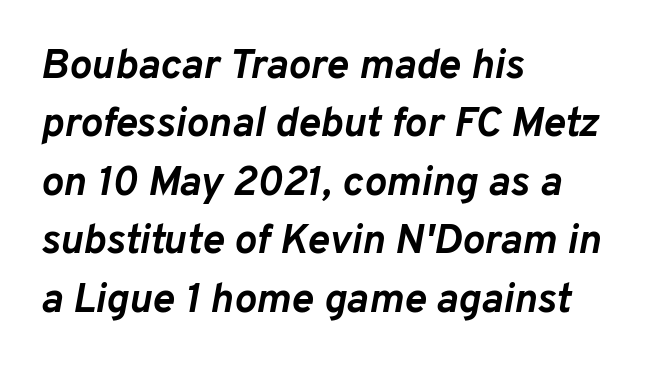
Q: Is the text bold? A: Yes.
Q: Is the text italic (slanted)? A: Yes, it leans right by about 10 degrees.
Q: Is the text underlined? A: No.
Q: How is the paragraph aligned? A: Left-aligned.
Q: Is the spacing between letters normal or unusually wide? A: Normal.
Q: Is the spacing between lines tight, normal or loose? A: Normal.
Q: Width (condensed, normal, or wide)? A: Normal.
Q: Stroke contrast? A: Low.
Q: x-height? A: Medium.
Q: Monospaced? A: No.
